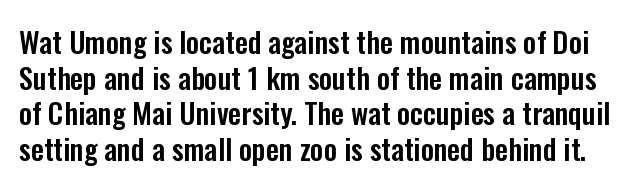
{"serif": "no", "italic": "no", "width": "condensed", "stroke_contrast": "low", "x_height": "medium", "monospaced": "no", "underline": "no", "line_spacing_ratio": 1.23, "letter_spacing": "normal", "letter_spacing_em": 0.0, "glyph_px": 29}
